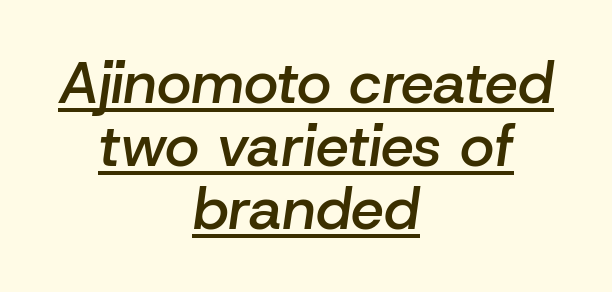
A typesetter would call this leading minimal, almost set solid. Does the weight exceed regular? Yes, but only to semibold. Yep, that's italic — everything's leaning. Students, observe the line beneath the letters — that is underlining. Letter spacing: default.
